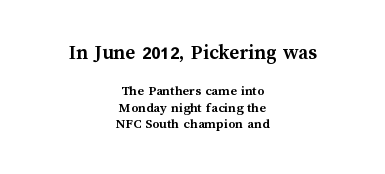
{"italic": "no", "bold": "yes", "underline": "no", "align": "center", "line_spacing_ratio": 1.17, "letter_spacing": "normal", "letter_spacing_em": 0.0, "larger_block": "first", "size_ratio": 1.5, "glyph_px": 21}
